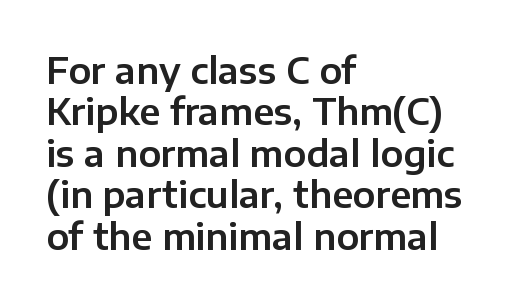
Q: Is the text italic (slanted)? A: No, it is upright.
Q: Is the typeface a serif or a sans-serif typeface? A: Sans-serif.
Q: Is the text underlined? A: No.
Q: How is the paragraph aligned? A: Left-aligned.
Q: Is the spacing between letters normal or unusually wide? A: Normal.
Q: Is the spacing between lines tight, normal or loose? A: Tight.
Q: Width (condensed, normal, or wide)? A: Normal.
Q: Stroke contrast? A: Low.
Q: x-height? A: Medium.
Q: Monospaced? A: No.
